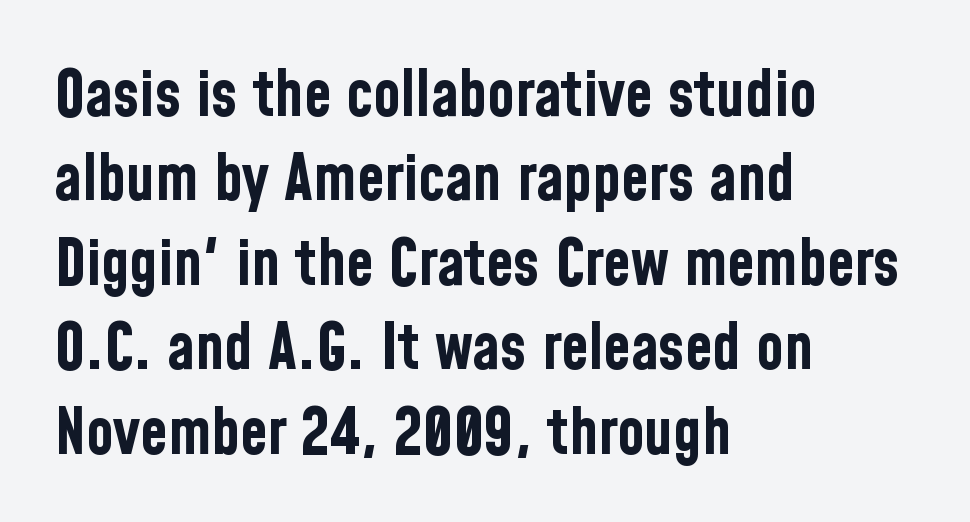
These lines are rendered in a variable-pitch font. Characters follow at the spacing the type designer built in. Plain, unruled lines of type. Serif or sans? Sans — the stroke terminals are bare. Students, observe: this is what conventionally led text looks like.
